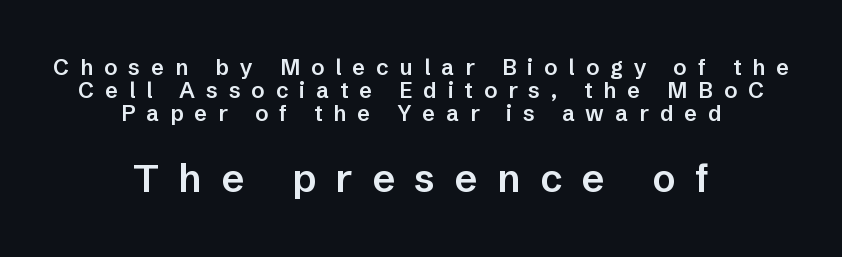
{"serif": "no", "italic": "no", "bold": "semi", "weight": "semibold", "width": "normal", "stroke_contrast": "low", "x_height": "medium", "monospaced": "no", "underline": "no", "align": "center", "line_spacing": "tight", "line_spacing_ratio": 1.05, "letter_spacing": "wide", "letter_spacing_em": 0.5, "larger_block": "second", "size_ratio": 1.77, "glyph_px": 39}
